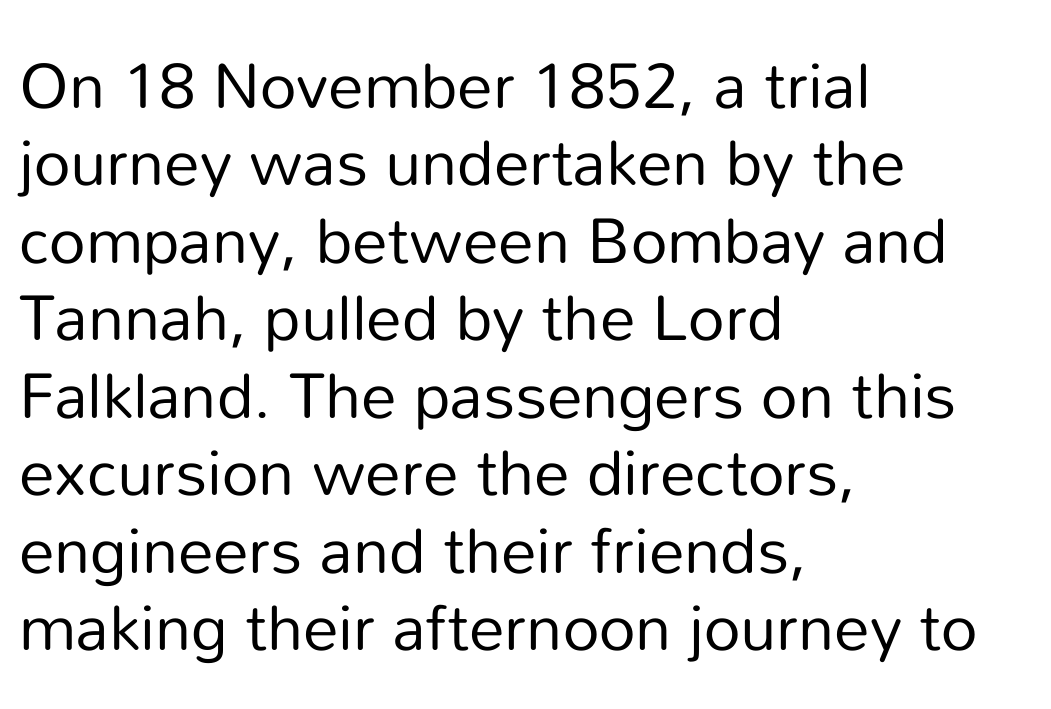
Q: Is the text bold? A: No.
Q: Is the text italic (slanted)? A: No, it is upright.
Q: Is the typeface a serif or a sans-serif typeface? A: Sans-serif.
Q: Is the text underlined? A: No.
Q: How is the paragraph aligned? A: Left-aligned.
Q: Is the spacing between letters normal or unusually wide? A: Normal.
Q: Width (condensed, normal, or wide)? A: Normal.
Q: Stroke contrast? A: Low.
Q: x-height? A: Medium.
Q: Monospaced? A: No.
